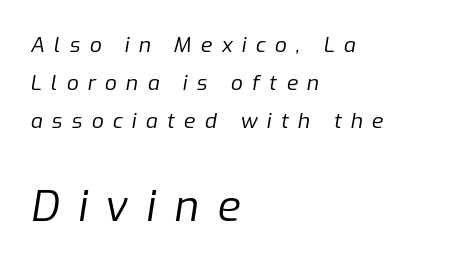
The image shows 42 px regular-weight type, italic (leaning right); set left-aligned, line spacing 1.82x, unusually wide letter spacing (+0.44 em), not underlined; the second (bottom) block is 2.0x larger; low stroke contrast and a medium x-height.
